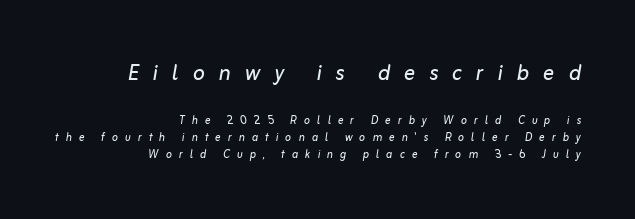
Q: Is the text bold? A: No.
Q: Is the text italic (slanted)? A: Yes, it leans right by about 10 degrees.
Q: Is the text underlined? A: No.
Q: How is the paragraph aligned? A: Right-aligned.
Q: Is the spacing between letters normal or unusually wide? A: Unusually wide.
Q: Which block of text is set in a larger size, the first (top) or the second (bottom)? A: The first (top) one.
Q: Width (condensed, normal, or wide)? A: Normal.
Q: Stroke contrast? A: Low.
Q: x-height? A: Medium.
Q: Monospaced? A: No.
